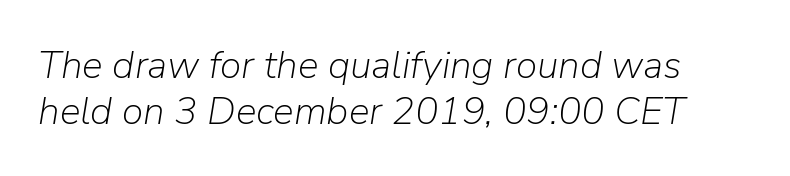
The image shows 39 px light type, italic (leaning right); set line spacing 1.17x, normal letter spacing, not underlined; low stroke contrast and a medium x-height.
